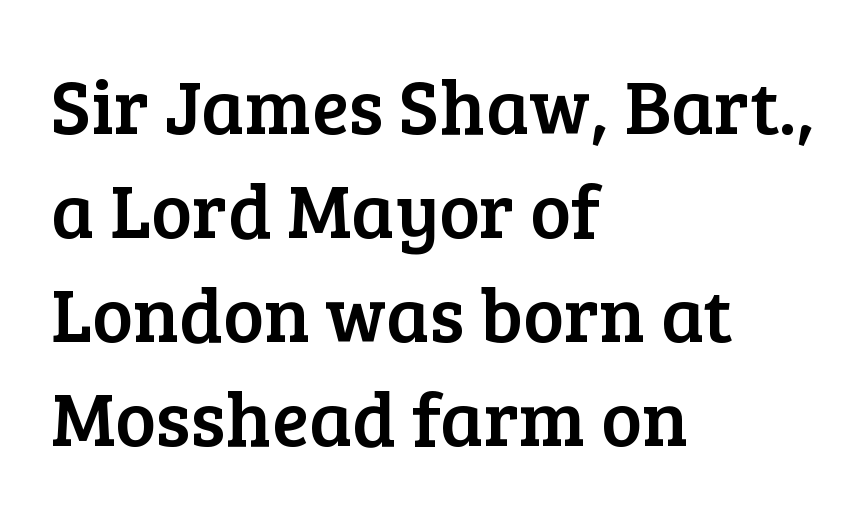
This sample has the flowing, uneven cadence of proportional lettering. What's the leading like? Ordinary, nothing unusual. Look at the tracking — it's just the regular setting, nothing added. Line starts are locked; line ends wander. A typesetter would mark this as roman, not italic. Letterform terminals end in serifs throughout the passage.
